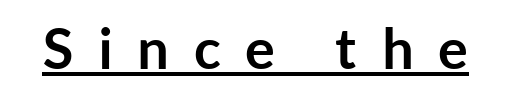
Heavy, bold letterforms. Each line of the rendering has a horizontal stroke beneath the glyphs. The passage shown is typeset with a sans-serif family. Looks like regular typesetting: each glyph gets only the width it needs.
